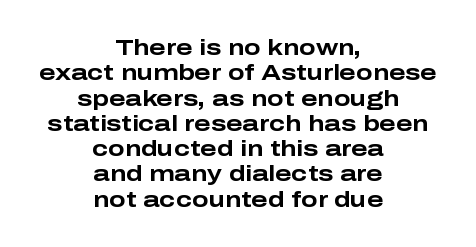
{"italic": "no", "bold": "yes", "underline": "no", "align": "center", "line_spacing": "tight", "line_spacing_ratio": 1.15, "letter_spacing": "normal", "letter_spacing_em": 0.0, "glyph_px": 22}
